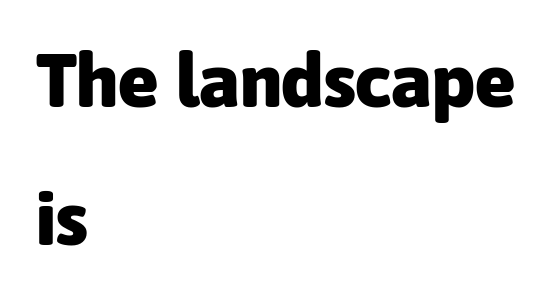
The image shows 75 px heavy sans-serif type, upright; set left-aligned, line spacing 1.84x, normal letter spacing, not underlined; low stroke contrast and a medium x-height.
